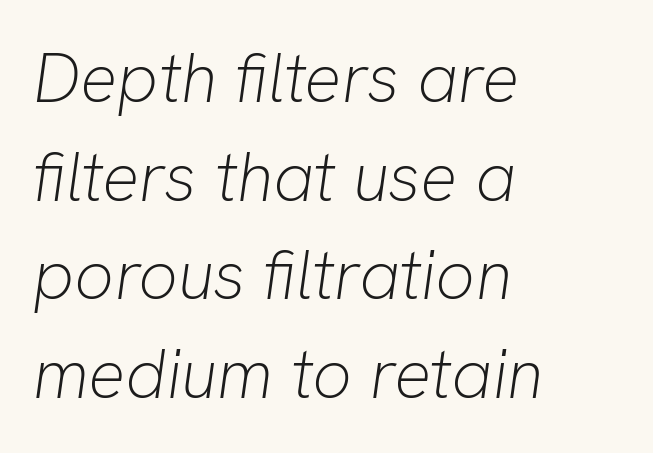
Q: Is the text bold? A: No.
Q: Is the text italic (slanted)? A: Yes, it leans right by about 8 degrees.
Q: Is the text underlined? A: No.
Q: How is the paragraph aligned? A: Left-aligned.
Q: Is the spacing between letters normal or unusually wide? A: Normal.
Q: Is the spacing between lines tight, normal or loose? A: Normal.
Q: Width (condensed, normal, or wide)? A: Normal.
Q: Stroke contrast? A: Low.
Q: x-height? A: Medium.
Q: Monospaced? A: No.
